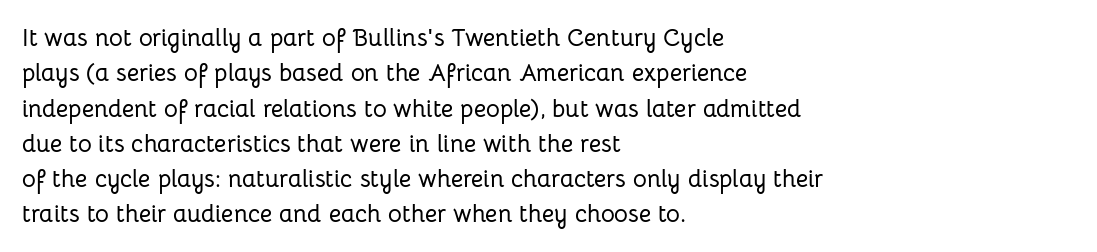
{"italic": "no", "underline": "no", "align": "left", "line_spacing": "normal", "line_spacing_ratio": 1.47, "letter_spacing": "normal", "letter_spacing_em": 0.0, "glyph_px": 24}
